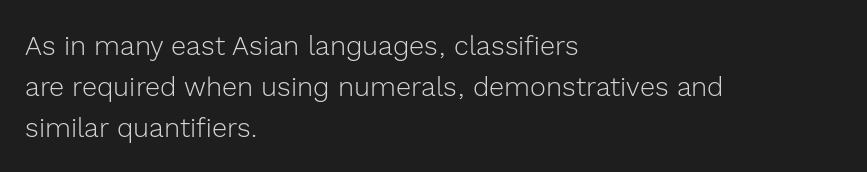
Q: Is the text bold? A: No.
Q: Is the text italic (slanted)? A: No, it is upright.
Q: Is the text underlined? A: No.
Q: How is the paragraph aligned? A: Left-aligned.
Q: Is the spacing between letters normal or unusually wide? A: Normal.
Q: Is the spacing between lines tight, normal or loose? A: Normal.
